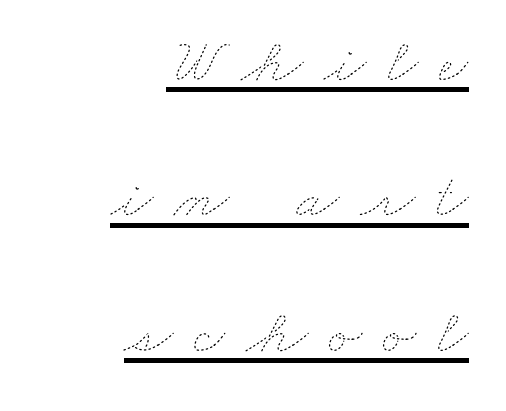
These lines are set flush right with a ragged left edge. Is this a fixed-width face? No — the glyphs have proportional, varying widths. This is not heavy type; no bold has been used. The passage shown stacks its lines with a broad gap. Quick note: underline on.
